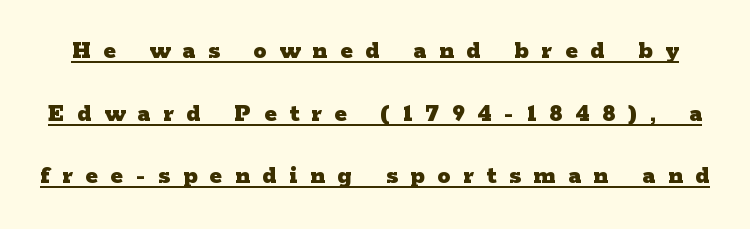
{"italic": "no", "bold": "yes", "underline": "yes", "line_spacing": "loose", "line_spacing_ratio": 2.41, "letter_spacing": "wide", "letter_spacing_em": 0.49, "glyph_px": 26}
